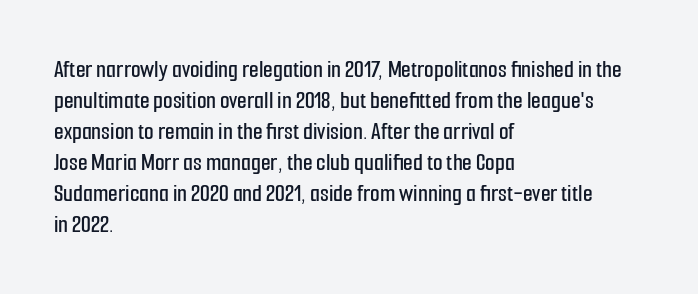
Clear beneath every line of the passage. Is the block centered? No — it sits flush against the left margin. Observe the ordinary spacing: letters are neighbours, not strangers. The letters stand upright; this is a roman face.
